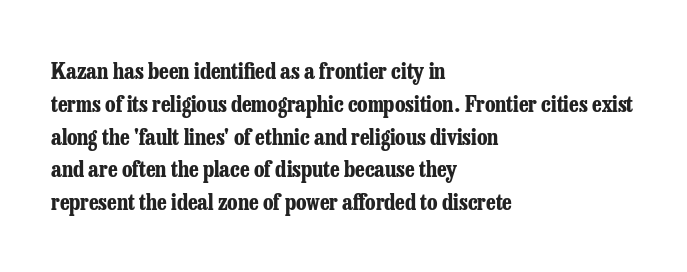
Nobody touched the tracking dial on this one. Alignment: flush left. Tall strokes in this sample are plumb rather than angled. Weight: bold.
